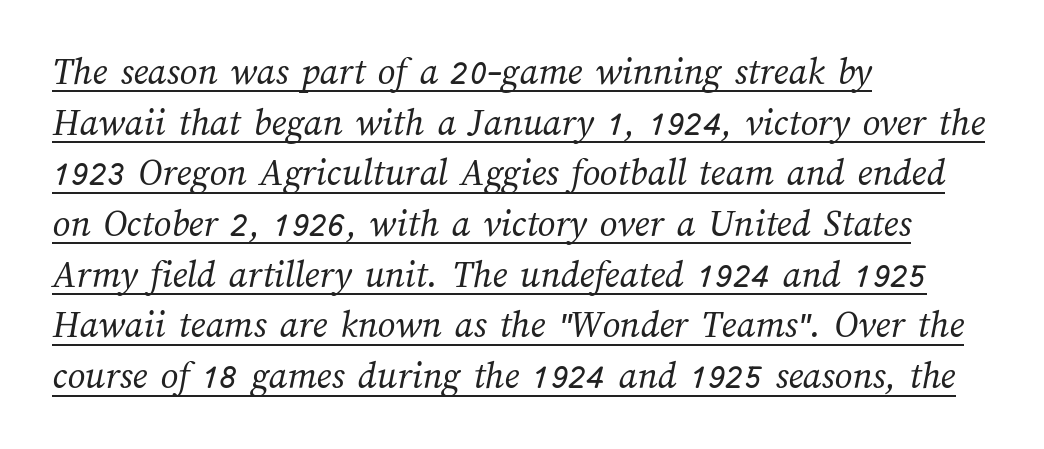
One glance says typical: line gaps are just what's usual. Each letter keeps its own natural width here, so spacing adapts to shape. Casual observation: everything's shoved over to the left. Bold? No — there's no thickening of the strokes.
